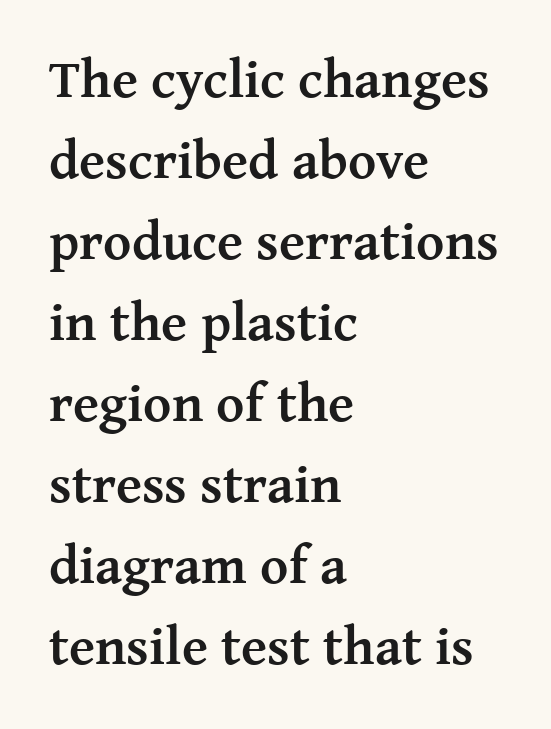
Q: Is the text bold? A: Yes.
Q: Is the text italic (slanted)? A: No, it is upright.
Q: Is the typeface a serif or a sans-serif typeface? A: Serif.
Q: Is the text underlined? A: No.
Q: How is the paragraph aligned? A: Left-aligned.
Q: Is the spacing between letters normal or unusually wide? A: Normal.
Q: Is the spacing between lines tight, normal or loose? A: Normal.
Q: Width (condensed, normal, or wide)? A: Normal.
Q: Stroke contrast? A: Medium.
Q: x-height? A: Medium.
Q: Monospaced? A: No.
